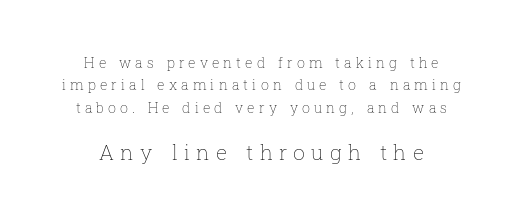
{"italic": "no", "bold": "no", "underline": "no", "align": "center", "line_spacing": "normal", "line_spacing_ratio": 1.59, "letter_spacing": "wide", "letter_spacing_em": 0.29, "larger_block": "second", "size_ratio": 1.5, "glyph_px": 21}
